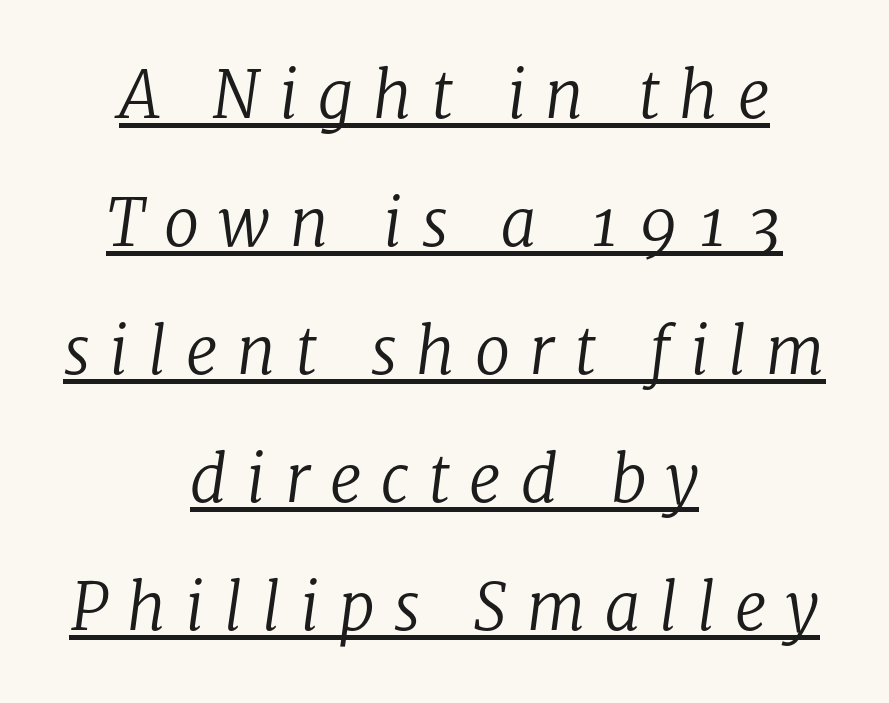
Q: Is the text bold? A: No.
Q: Is the text italic (slanted)? A: Yes, it leans right by about 8 degrees.
Q: Is the typeface a serif or a sans-serif typeface? A: Serif.
Q: Is the text underlined? A: Yes.
Q: How is the paragraph aligned? A: Centered.
Q: Is the spacing between letters normal or unusually wide? A: Unusually wide.
Q: Is the spacing between lines tight, normal or loose? A: Loose.
Q: Width (condensed, normal, or wide)? A: Normal.
Q: Stroke contrast? A: Low.
Q: x-height? A: Medium.
Q: Monospaced? A: No.
